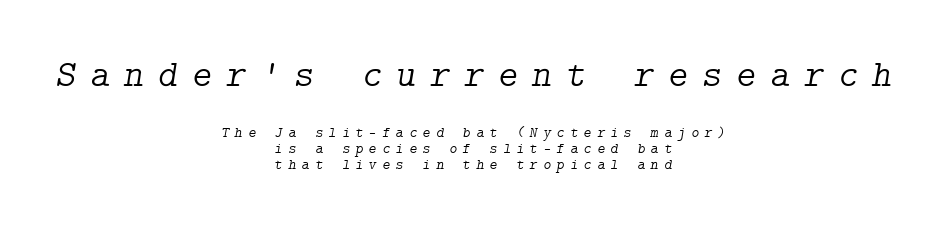
The image shows 38 px light serif type, italic (leaning right); set centered, tight line spacing (1.05x), unusually wide letter spacing (+0.37 em), not underlined; the first (top) block is 2.53x larger; low stroke contrast and a medium x-height.
